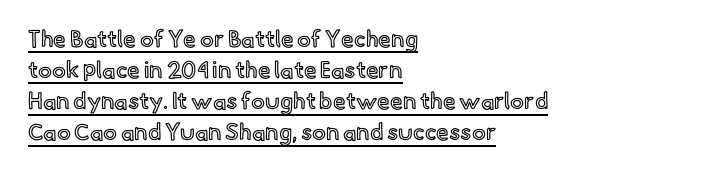
Q: Is the text italic (slanted)? A: No, it is upright.
Q: Is the text underlined? A: Yes.
Q: How is the paragraph aligned? A: Left-aligned.
Q: Is the spacing between letters normal or unusually wide? A: Normal.
Q: Is the spacing between lines tight, normal or loose? A: Normal.
